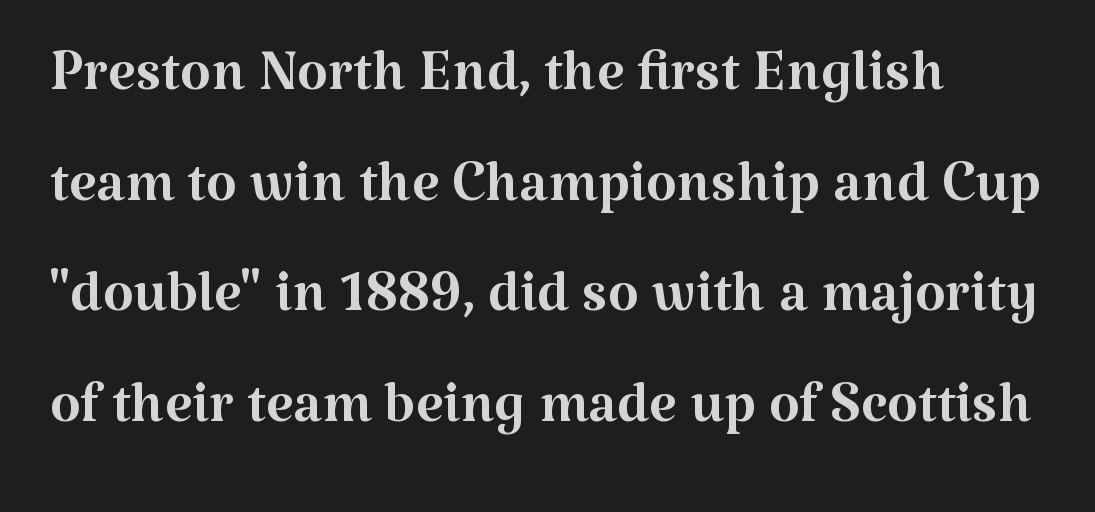
The image shows 79 px regular-weight serif type, upright; set left-aligned, normal line spacing (1.4x), normal letter spacing, not underlined; medium stroke contrast and a medium x-height.
